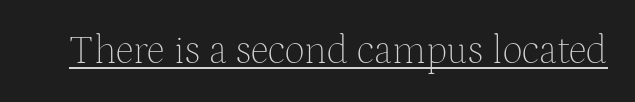
{"serif": "yes", "italic": "no", "bold": "no", "weight": "thin", "width": "normal", "stroke_contrast": "medium", "x_height": "medium", "monospaced": "no", "underline": "yes", "letter_spacing": "normal", "letter_spacing_em": 0.0, "glyph_px": 40}
